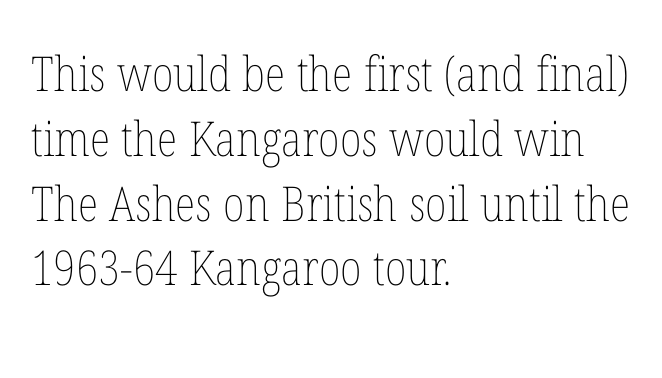
Q: Is the text bold? A: No.
Q: Is the text italic (slanted)? A: No, it is upright.
Q: Is the text underlined? A: No.
Q: How is the paragraph aligned? A: Left-aligned.
Q: Is the spacing between letters normal or unusually wide? A: Normal.
Q: Is the spacing between lines tight, normal or loose? A: Normal.
Q: Width (condensed, normal, or wide)? A: Condensed.
Q: Stroke contrast? A: Low.
Q: x-height? A: Medium.
Q: Monospaced? A: No.
